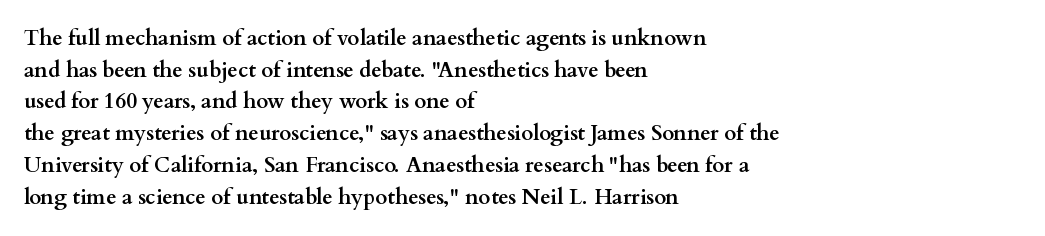
{"italic": "no", "bold": "yes", "underline": "no", "align": "left", "line_spacing": "normal", "line_spacing_ratio": 1.51, "letter_spacing": "normal", "letter_spacing_em": 0.0, "glyph_px": 21}
